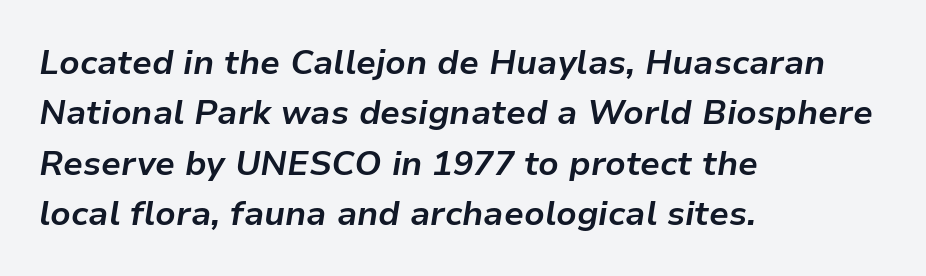
Q: Is the text bold? A: Yes.
Q: Is the text italic (slanted)? A: Yes, it leans right by about 9 degrees.
Q: Is the text underlined? A: No.
Q: How is the paragraph aligned? A: Left-aligned.
Q: Is the spacing between letters normal or unusually wide? A: Normal.
Q: Is the spacing between lines tight, normal or loose? A: Normal.
Q: Width (condensed, normal, or wide)? A: Normal.
Q: Stroke contrast? A: Low.
Q: x-height? A: Medium.
Q: Monospaced? A: No.
